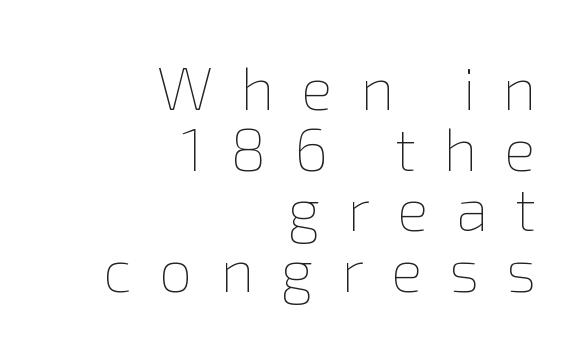
Q: Is the text bold? A: No.
Q: Is the text italic (slanted)? A: No, it is upright.
Q: Is the text underlined? A: No.
Q: How is the paragraph aligned? A: Right-aligned.
Q: Is the spacing between letters normal or unusually wide? A: Unusually wide.
Q: Is the spacing between lines tight, normal or loose? A: Tight.
Q: Width (condensed, normal, or wide)? A: Normal.
Q: x-height? A: Medium.
Q: Monospaced? A: No.
